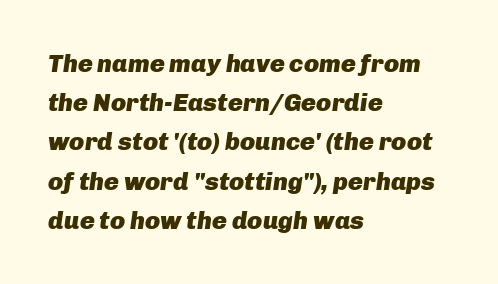
The image shows 25 px bold type, italic (leaning right); set left-aligned, normal line spacing (1.57x), normal letter spacing, not underlined.
